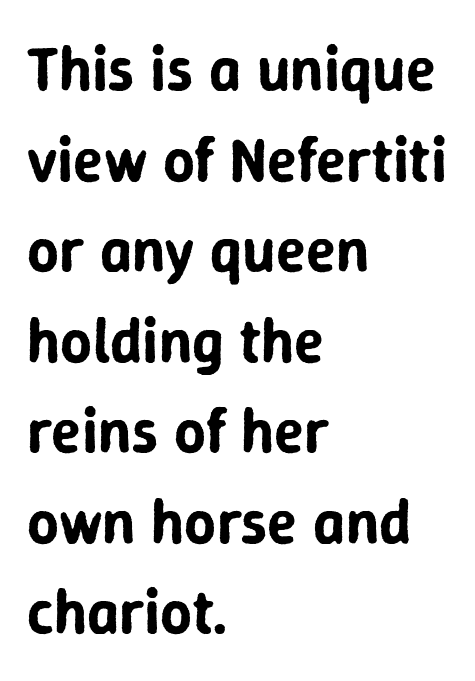
Q: Is the text italic (slanted)? A: No, it is upright.
Q: Is the typeface a serif or a sans-serif typeface? A: Sans-serif.
Q: Is the text underlined? A: No.
Q: How is the paragraph aligned? A: Left-aligned.
Q: Is the spacing between letters normal or unusually wide? A: Normal.
Q: Is the spacing between lines tight, normal or loose? A: Normal.
Q: Width (condensed, normal, or wide)? A: Normal.
Q: Stroke contrast? A: Low.
Q: x-height? A: Medium.
Q: Monospaced? A: No.
